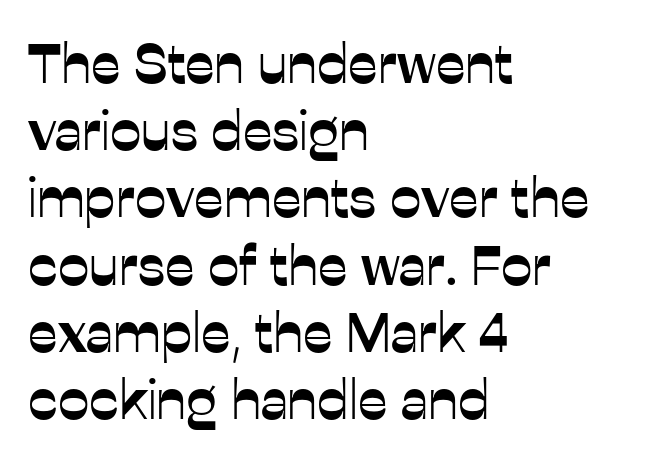
{"serif": "no", "italic": "no", "width": "normal", "stroke_contrast": "low", "x_height": "medium", "monospaced": "no", "underline": "no", "align": "left", "line_spacing_ratio": 1.2, "letter_spacing": "normal", "letter_spacing_em": 0.0, "glyph_px": 56}
